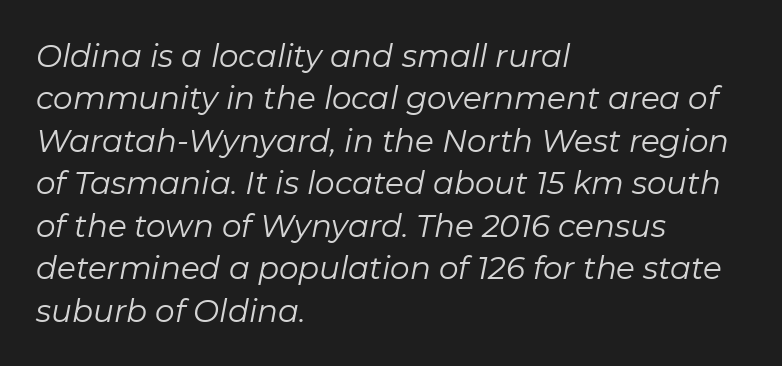
{"italic": "yes", "lean": "right", "slant_degrees": 11, "bold": "no", "weight": "regular", "width": "normal", "stroke_contrast": "low", "x_height": "medium", "monospaced": "no", "underline": "no", "align": "left", "line_spacing": "normal", "line_spacing_ratio": 1.37, "letter_spacing": "normal", "letter_spacing_em": 0.0, "glyph_px": 31}
